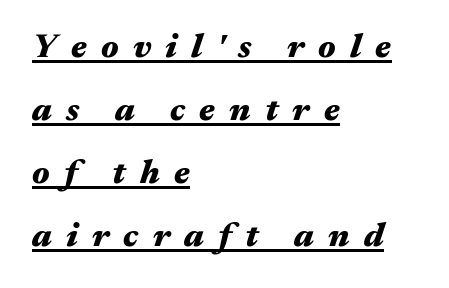
{"italic": "yes", "lean": "right", "slant_degrees": 17, "bold": "yes", "weight": "heavy", "width": "wide", "stroke_contrast": "medium", "x_height": "medium", "monospaced": "no", "underline": "yes", "align": "left", "line_spacing_ratio": 1.85, "letter_spacing": "wide", "letter_spacing_em": 0.42, "glyph_px": 34}
